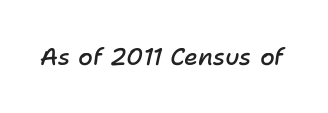
This sample uses plain, unmodified letter spacing. If you drew a line through each stem, it would be angled. The passage shown is semibold, sitting just below true bold. The zone under the glyphs is completely vacant.
